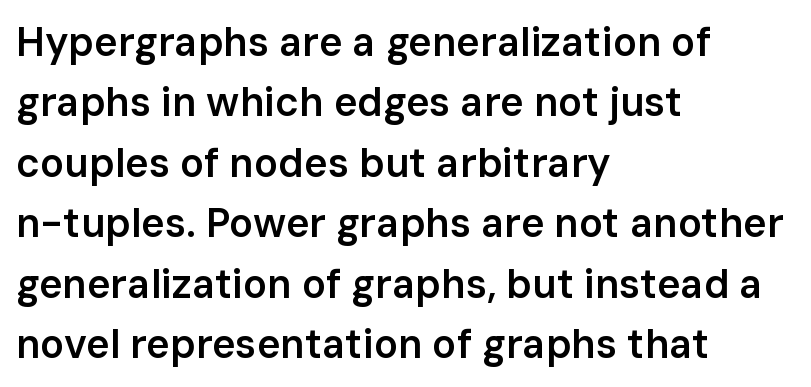
This is the regular roman posture of the typeface. Vertically, the passage feels balanced, rows spaced as you'd expect. Standard letterfit; no display-style spreading of the glyphs. A sans-serif font was chosen for this passage.
